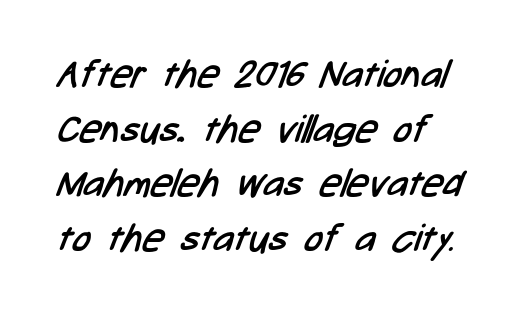
The image shows 38 px regular-weight, condensed sans-serif type; set normal line spacing (1.44x), normal letter spacing, not underlined; low stroke contrast and a medium x-height.
